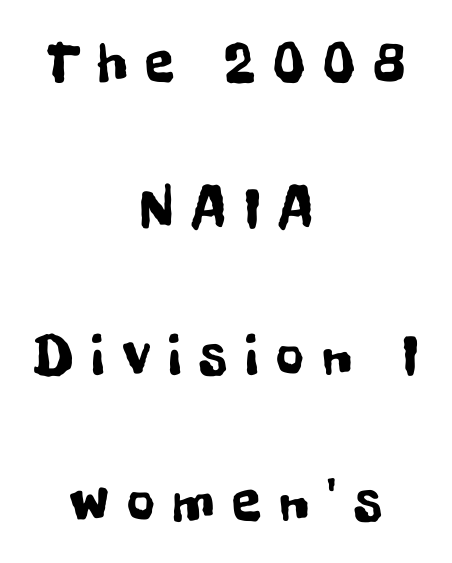
A bare baseline throughout the passage. You could not count columns in this text — the font is proportionally spaced. A roman cut, with each character standing at attention. The letters carry no serifs — their stems end cleanly without finishing strokes. Letter spacing: wide. The vertical gap from one line to the next is large.
